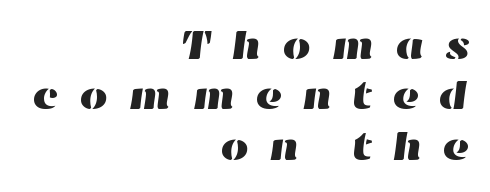
Visually the block forms a straight wall on the right and a jagged coastline on the left. The rendering uses natural spacing where letterforms have individual widths. Anything drawn beneath the words? Only blank space. The letterforms stand isolated, each surrounded by extra space.
